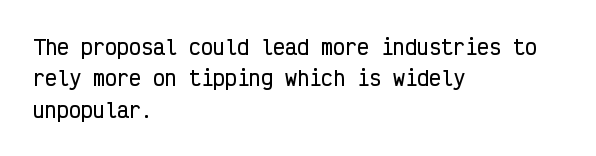
{"italic": "no", "underline": "no", "align": "left", "line_spacing": "normal", "line_spacing_ratio": 1.57, "letter_spacing": "normal", "letter_spacing_em": 0.0, "glyph_px": 20}
